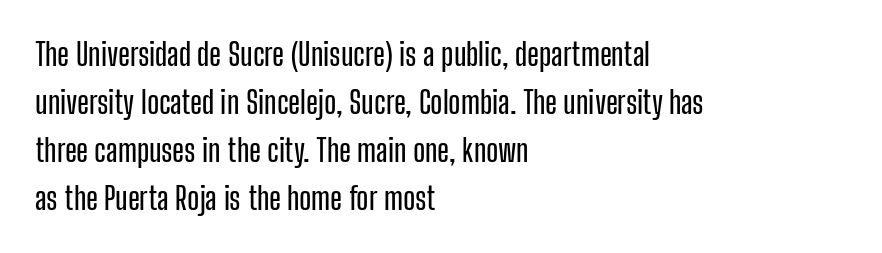
The image shows 31 px condensed sans-serif type, upright; set left-aligned, normal line spacing (1.55x), normal letter spacing, not underlined; low stroke contrast and a medium x-height.
